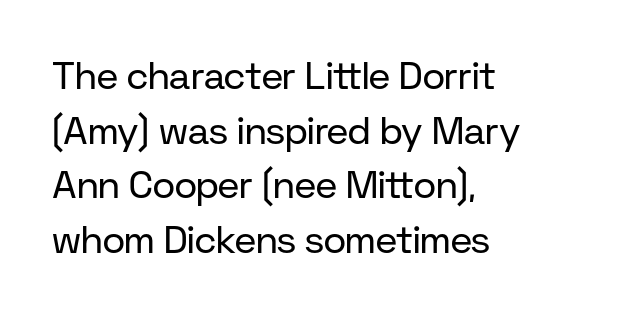
{"serif": "no", "italic": "no", "bold": "no", "weight": "regular", "width": "normal", "stroke_contrast": "low", "x_height": "medium", "monospaced": "no", "underline": "no", "align": "left", "line_spacing": "normal", "line_spacing_ratio": 1.44, "letter_spacing": "normal", "letter_spacing_em": 0.0, "glyph_px": 38}
